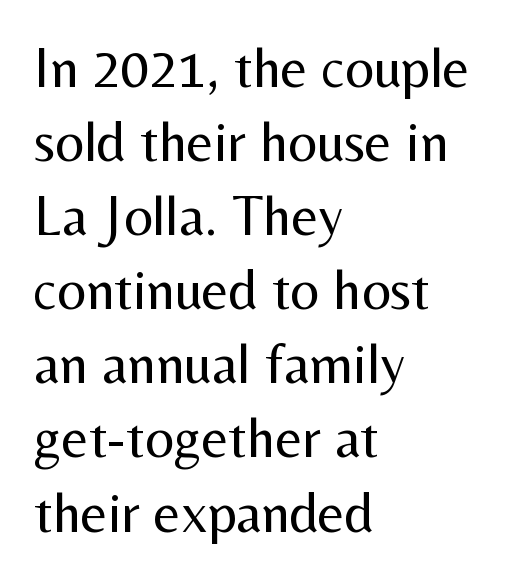
{"serif": "no", "italic": "no", "bold": "no", "weight": "regular", "width": "normal", "stroke_contrast": "medium", "x_height": "medium", "monospaced": "no", "underline": "no", "align": "left", "line_spacing": "normal", "line_spacing_ratio": 1.3, "letter_spacing": "normal", "letter_spacing_em": 0.0, "glyph_px": 57}
